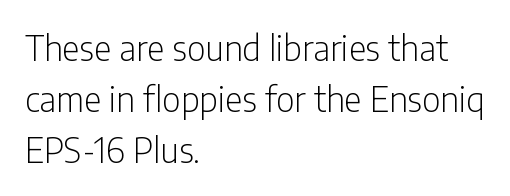
Varying glyph widths throughout — classic text-font behaviour. Nobody touched the tracking dial on this one. Short and long lines alike share a common starting point at left. Beneath every word, the page is bare. The type sits square on the baseline with zero lean.
